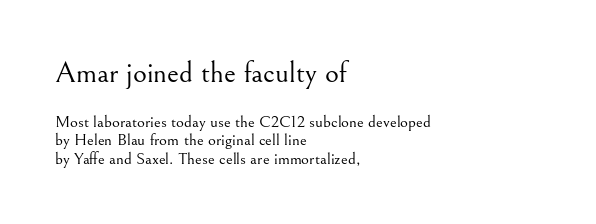
Compared with a typical body face, this is equally light or lighter still. Each new line begins almost immediately beneath the previous one. Proportional: the letters do not fall into vertical columns. Does the copy run flush right? No — it runs flush left.
